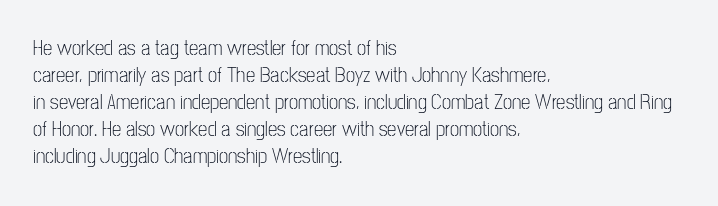
{"italic": "no", "bold": "no", "underline": "no", "align": "left", "line_spacing": "normal", "line_spacing_ratio": 1.28, "letter_spacing": "normal", "letter_spacing_em": 0.0, "glyph_px": 21}
